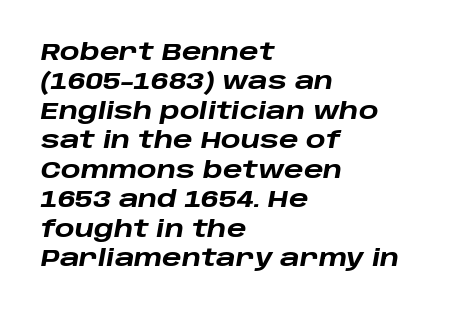
Typeset ragged right — the left edge is the straight one. Vertical spacing — default. Words appear dense and cohesive because spacing is normal. Honestly, there is no underline to notice here at all. This is heavy type, rendered in bold. The text carries the slant typical of an italic or oblique font.
